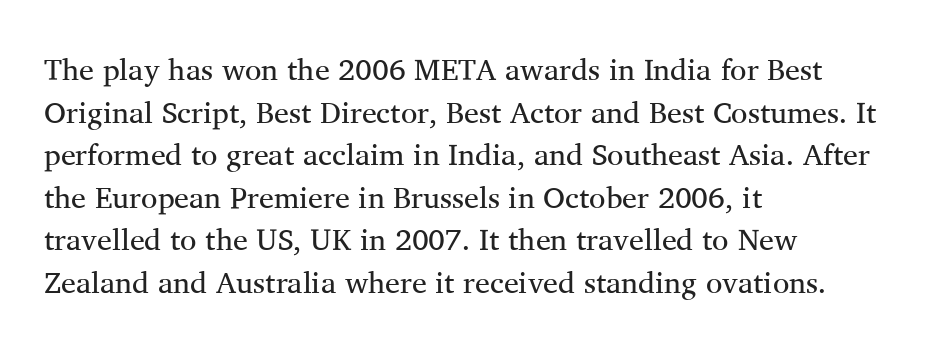
The image shows 30 px regular-weight serif type, upright; set left-aligned, normal line spacing (1.42x), normal letter spacing, not underlined; medium stroke contrast and a medium x-height.
